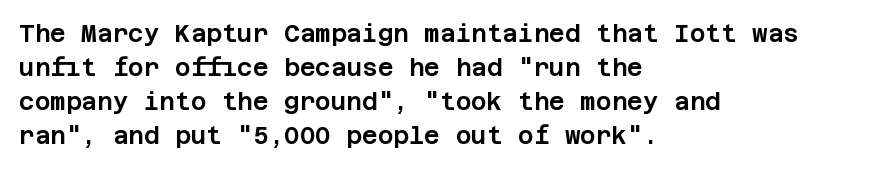
Each word holds together tightly as a unit, with standard inter-letter gaps. Horizontally, the lines are justified to the leading edge only. Check the space under the baseline: it is left empty. Leading matches the norm, producing a regular column.
